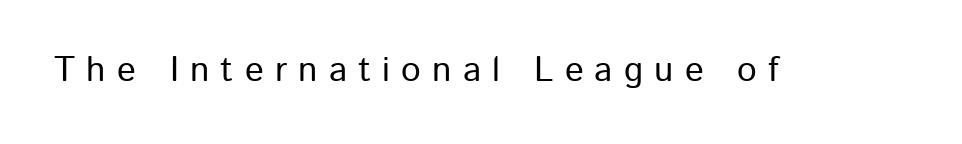
The tracking reads as deliberately expanded to a designer's eye. A sans-serif font was chosen for this passage. Just letters on the line, the space beneath them empty. Character widths vary here, with narrow letters taking less room than wide ones.
